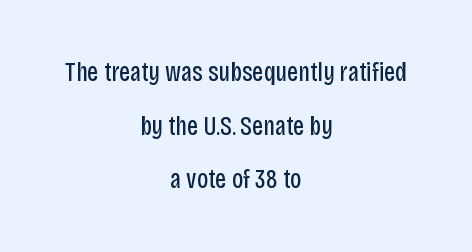
{"italic": "no", "bold": "no", "underline": "no", "align": "center", "line_spacing": "loose", "line_spacing_ratio": 1.99, "letter_spacing": "normal", "letter_spacing_em": 0.0, "glyph_px": 27}
